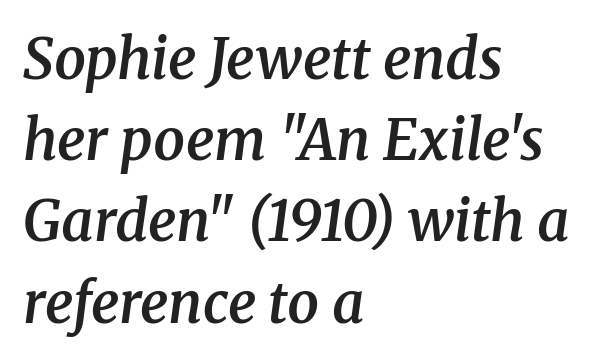
The space directly below the letters is spotless. Is the block centered? No — it sits flush against the left margin. In terms of letterform style, serifs are clearly present. A bit beefed up — I'd call it semibold rather than bold. The leading is moderate, giving the passage an even texture.
